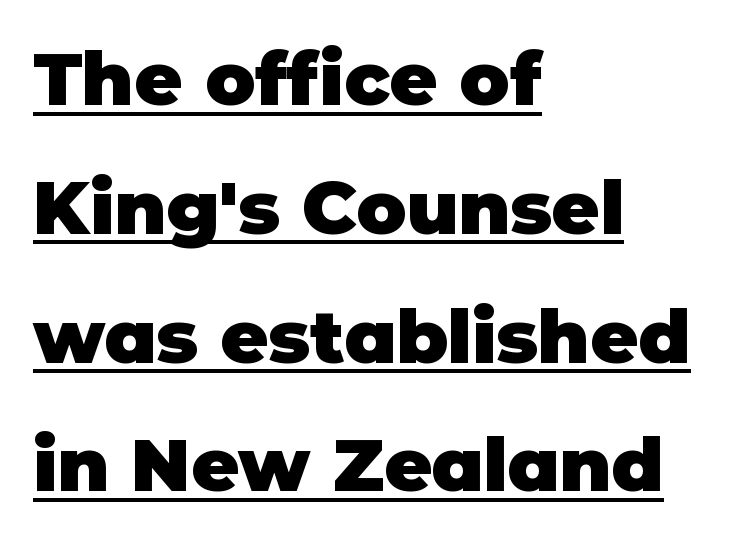
Standard letterfit; no display-style spreading of the glyphs. The typography opts for an upright posture over an oblique one. The glyphs in this specimen are sans serif. Summary of weight: heavy, a full bold.
